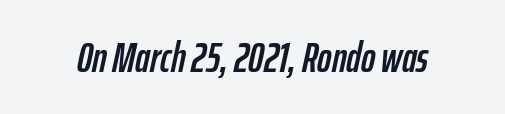
It's the slanting kind of type. Clear beneath every line of the passage. Tracking here is standard; glyphs follow each other at the usual distance. You could not count columns in this text — the font is proportionally spaced.
